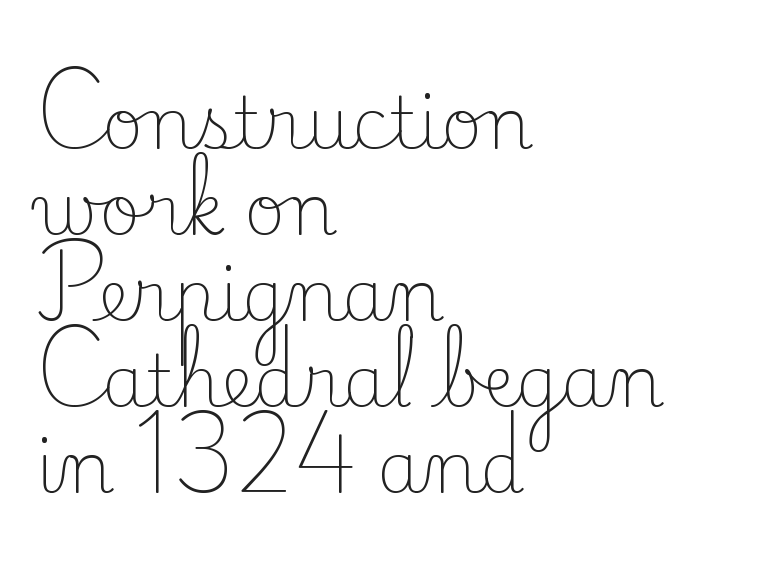
There is no visible air inserted between adjacent glyphs. Caption: multi-line text, flush left, ragged right. Proportional: the letters do not fall into vertical columns. Designer's note — italics off, roman on. No heavy texture on the line: the type isn't bold.
